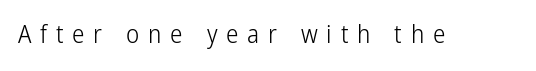
You could only call the tracking loose — the letters float apart. This reads as an unemphasized weight, regular at the heaviest. The gap between lines stays unmarked. Posture: straight, roman, zero tilt.
